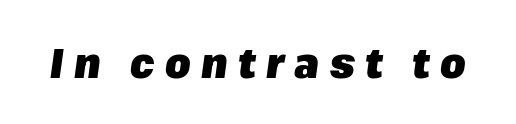
Posture: slanted. Does extra space separate the letters? Yes, quite a lot of it. Glance below the letters and you will spot only blank space. The letters are bold, with thick, heavy strokes.
